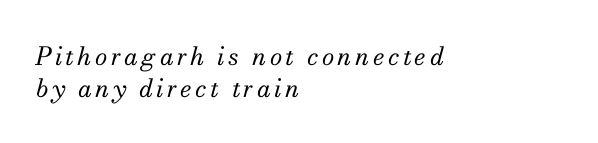
One-word summary of the alignment: left. These lines sit exactly where default settings would place them. The specimen reads as italic at a glance. Heft: none added — not bold. Rule under the text: the space is simply empty.
